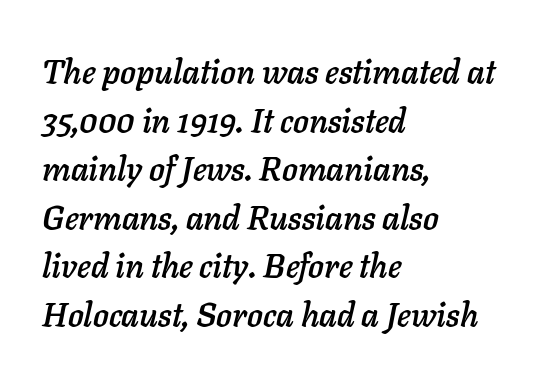
{"italic": "yes", "lean": "right", "slant_degrees": 11, "width": "normal", "stroke_contrast": "low", "x_height": "medium", "monospaced": "no", "underline": "no", "align": "left", "line_spacing": "normal", "line_spacing_ratio": 1.47, "letter_spacing": "normal", "letter_spacing_em": 0.0, "glyph_px": 33}
